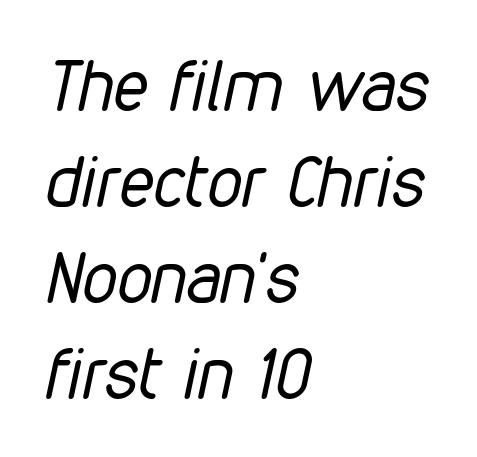
A typesetter would call this proportional, since set widths differ per character. The rendering applies a slant to the glyphs. The lines sit at an ordinary, default distance from one another. Glyph-to-glyph distance matches everyday printed text. Just letters on the line, the space beneath them empty. A light-to-regular cut is what we see here.
